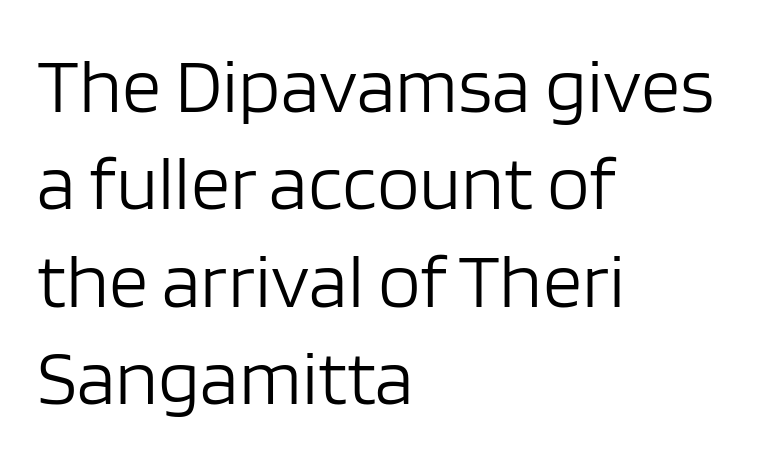
Serifs: no, the terminals of the letterforms are clean. Does extra space separate the letters? No, they use regular spacing. Vertical spacing — default. Unmarked baselines from the first word to the last. The lines in this sample share a left origin and differ only in where they stop.
